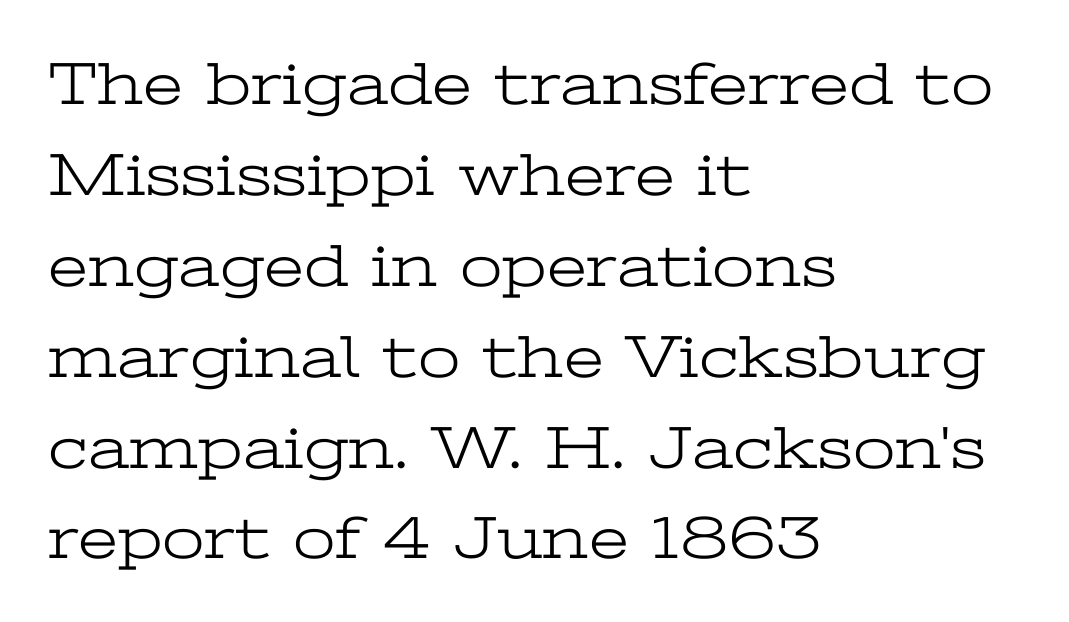
{"serif": "yes", "italic": "no", "bold": "no", "weight": "light", "width": "wide", "stroke_contrast": "low", "x_height": "medium", "monospaced": "no", "underline": "no", "align": "left", "line_spacing": "normal", "line_spacing_ratio": 1.49, "letter_spacing": "normal", "letter_spacing_em": 0.0, "glyph_px": 61}
